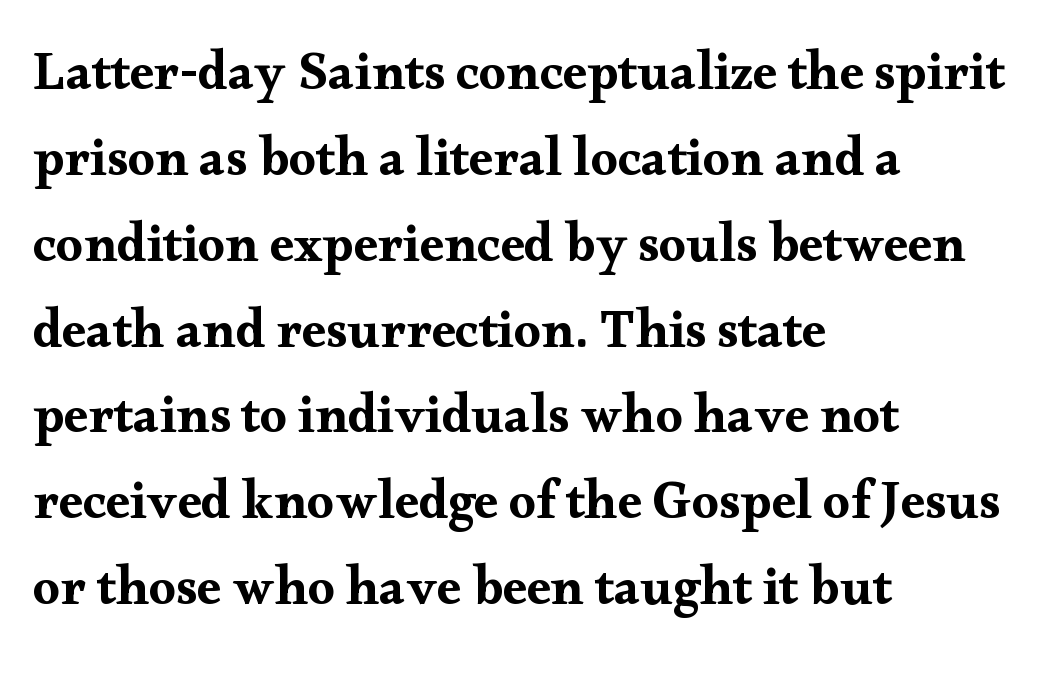
{"serif": "yes", "italic": "no", "width": "wide", "stroke_contrast": "medium", "x_height": "small", "monospaced": "no", "underline": "no", "align": "left", "line_spacing": "normal", "line_spacing_ratio": 1.59, "letter_spacing": "normal", "letter_spacing_em": 0.0, "glyph_px": 54}
